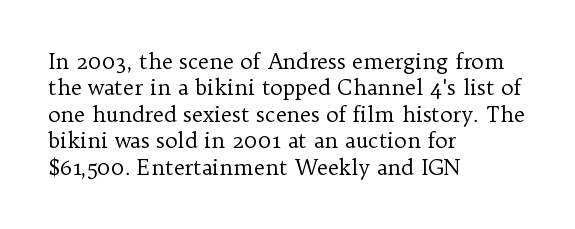
Q: Is the text bold? A: No.
Q: Is the text italic (slanted)? A: No, it is upright.
Q: Is the text underlined? A: No.
Q: How is the paragraph aligned? A: Left-aligned.
Q: Is the spacing between letters normal or unusually wide? A: Normal.
Q: Is the spacing between lines tight, normal or loose? A: Normal.
